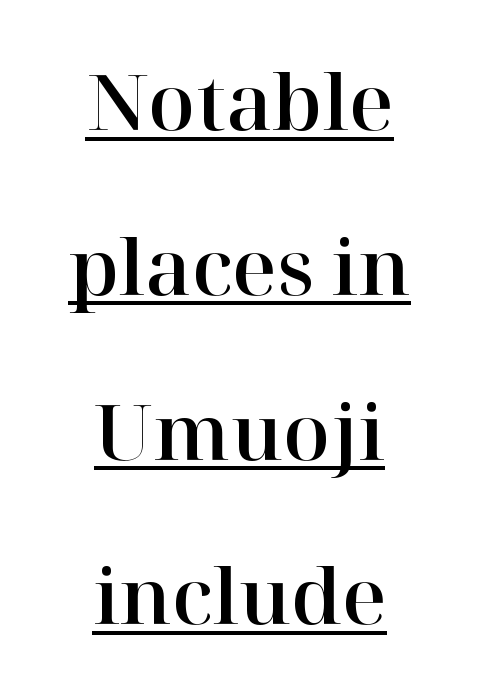
Q: Is the text italic (slanted)? A: No, it is upright.
Q: Is the typeface a serif or a sans-serif typeface? A: Serif.
Q: Is the text underlined? A: Yes.
Q: How is the paragraph aligned? A: Centered.
Q: Is the spacing between letters normal or unusually wide? A: Normal.
Q: Is the spacing between lines tight, normal or loose? A: Loose.
Q: Width (condensed, normal, or wide)? A: Normal.
Q: Stroke contrast? A: High.
Q: x-height? A: Medium.
Q: Monospaced? A: No.
